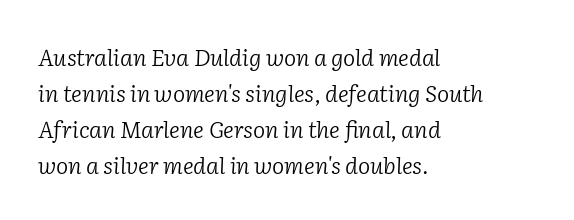
Caption: multi-line text, flush left, ragged right. Letters have the restrained weight of plain body copy at most. Tracking value appears to be zero — textbook default spacing. The passage shown stacks its lines at a standard gap.
